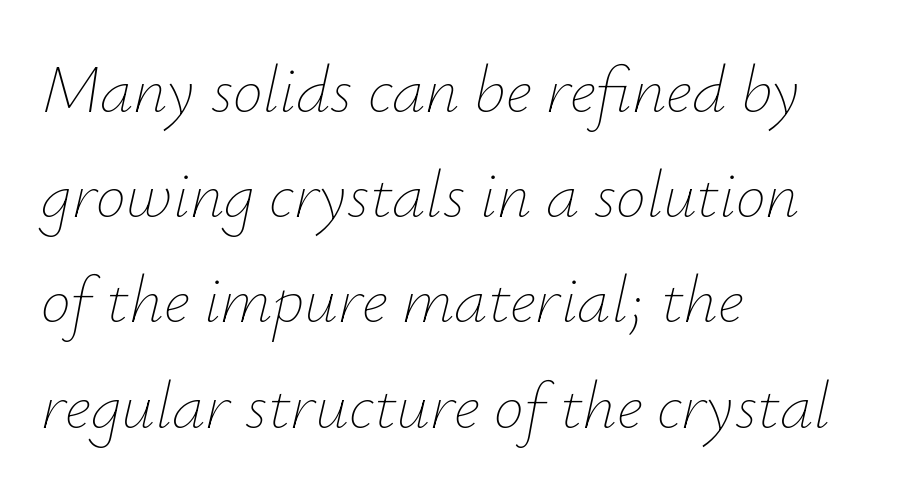
Q: Is the text bold? A: No.
Q: Is the text italic (slanted)? A: Yes, it leans right by about 12 degrees.
Q: Is the text underlined? A: No.
Q: How is the paragraph aligned? A: Left-aligned.
Q: Is the spacing between letters normal or unusually wide? A: Normal.
Q: Is the spacing between lines tight, normal or loose? A: Normal.
Q: Width (condensed, normal, or wide)? A: Normal.
Q: Stroke contrast? A: Low.
Q: x-height? A: Small.
Q: Monospaced? A: No.
